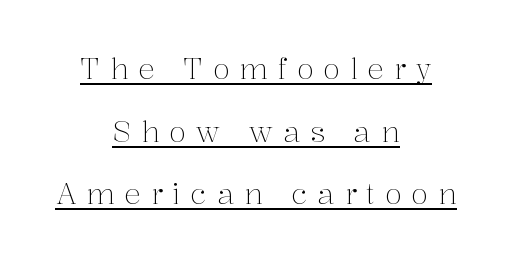
Q: Is the text bold? A: No.
Q: Is the text italic (slanted)? A: No, it is upright.
Q: Is the typeface a serif or a sans-serif typeface? A: Serif.
Q: Is the text underlined? A: Yes.
Q: How is the paragraph aligned? A: Centered.
Q: Is the spacing between letters normal or unusually wide? A: Unusually wide.
Q: Is the spacing between lines tight, normal or loose? A: Loose.
Q: Width (condensed, normal, or wide)? A: Normal.
Q: Stroke contrast? A: Medium.
Q: x-height? A: Medium.
Q: Monospaced? A: No.
